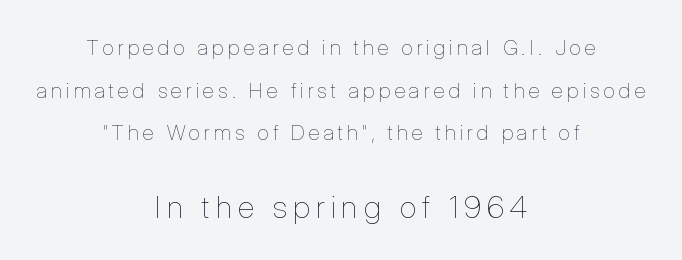
Q: Is the text bold? A: No.
Q: Is the text italic (slanted)? A: No, it is upright.
Q: Is the text underlined? A: No.
Q: How is the paragraph aligned? A: Centered.
Q: Is the spacing between letters normal or unusually wide? A: Unusually wide.
Q: Is the spacing between lines tight, normal or loose? A: Loose.
Q: Which block of text is set in a larger size, the first (top) or the second (bottom)? A: The second (bottom) one.
Q: Width (condensed, normal, or wide)? A: Condensed.
Q: Stroke contrast? A: Low.
Q: x-height? A: Medium.
Q: Monospaced? A: No.
